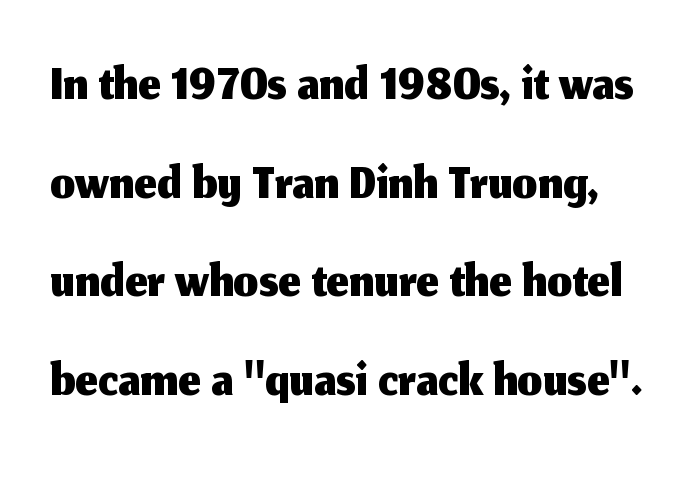
The image shows 79 px sans-serif type, upright; set normal line spacing (1.25x), normal letter spacing, not underlined; medium stroke contrast and a medium x-height.
